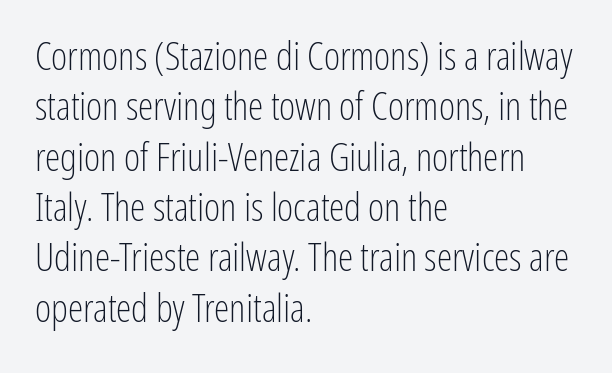
A normal amount of white space separates one row of letters from the next. Nothing unusual about the tracking: characters are spaced as the font intends. No word sits above an underline. The strokes carry an ordinary text weight at most. A student would call this left alignment; a typographer would say flush left, rag right. The rendering uses natural spacing where letterforms have individual widths.
